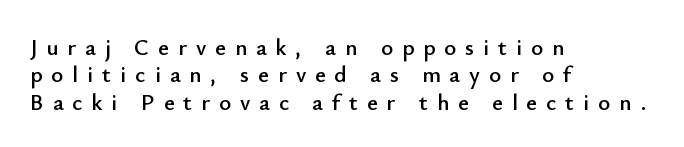
{"italic": "no", "underline": "no", "align": "left", "line_spacing_ratio": 1.19, "letter_spacing": "wide", "letter_spacing_em": 0.39, "glyph_px": 23}
